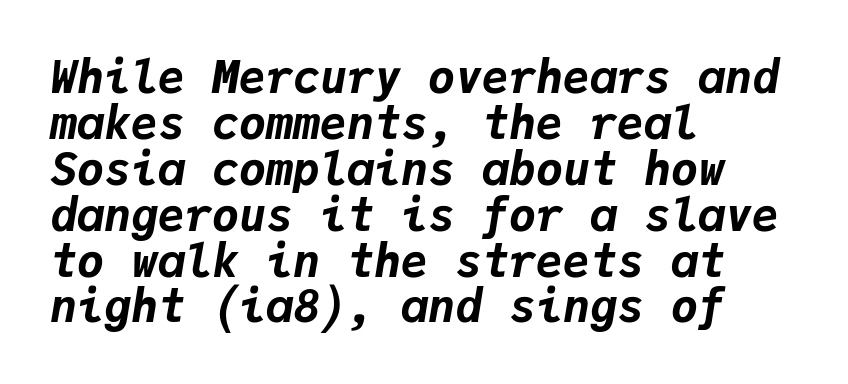
If you measured baseline to baseline, you'd find a short distance. The words here are not underlined. The font's italic variant was chosen for this text. Note the uniform advance width — an 'i' takes as much space as an 'm'.
